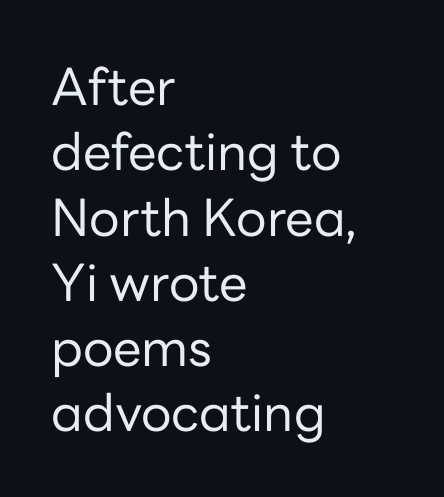
{"serif": "no", "italic": "no", "bold": "no", "weight": "regular", "width": "normal", "stroke_contrast": "low", "x_height": "medium", "monospaced": "no", "underline": "no", "align": "left", "line_spacing": "normal", "line_spacing_ratio": 1.28, "letter_spacing": "normal", "letter_spacing_em": 0.0, "glyph_px": 51}
